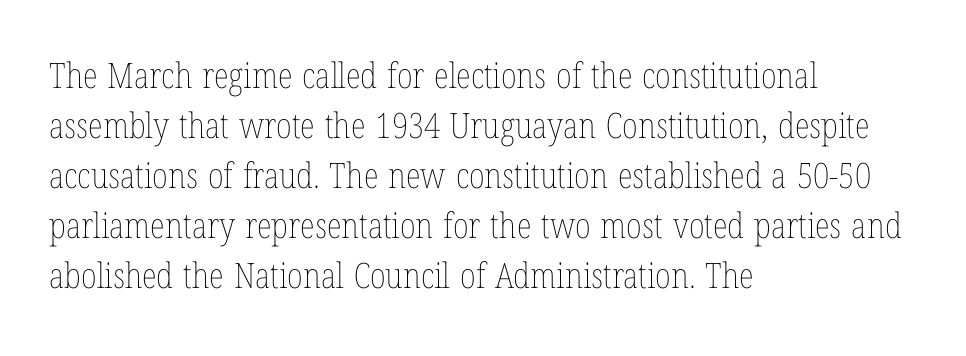
No chunkiness to these letters — they're not bold. Think of a printed novel: that variable character pitch is what you see here. Short note: letters normally spaced. The lines are quadded left. A bare baseline throughout the passage. The lettering holds an erect, upright posture throughout.
